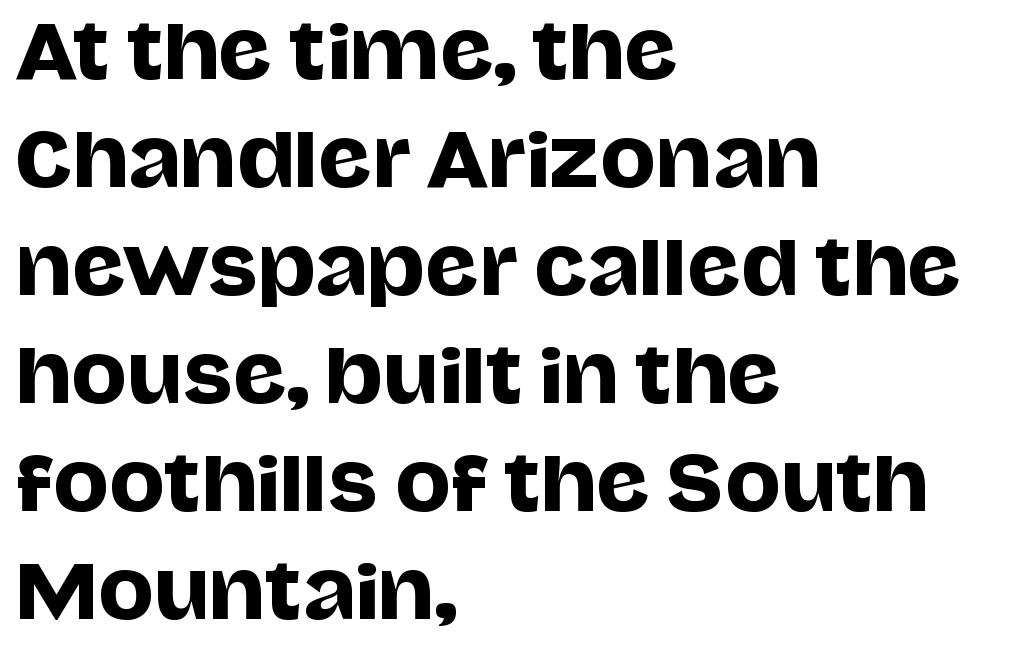
Q: Is the text italic (slanted)? A: No, it is upright.
Q: Is the typeface a serif or a sans-serif typeface? A: Sans-serif.
Q: Is the text underlined? A: No.
Q: How is the paragraph aligned? A: Left-aligned.
Q: Is the spacing between letters normal or unusually wide? A: Normal.
Q: Is the spacing between lines tight, normal or loose? A: Normal.
Q: Width (condensed, normal, or wide)? A: Normal.
Q: Stroke contrast? A: Low.
Q: x-height? A: Large.
Q: Monospaced? A: No.
